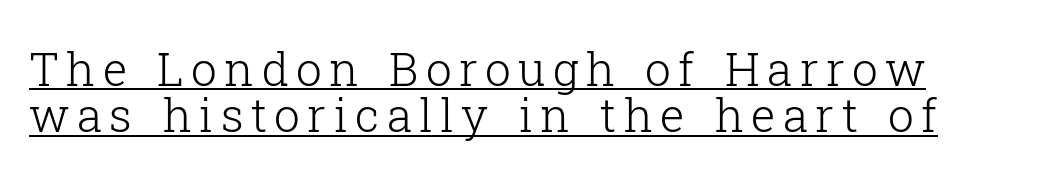
{"serif": "yes", "italic": "no", "bold": "no", "weight": "light", "width": "normal", "stroke_contrast": "low", "x_height": "medium", "monospaced": "no", "underline": "yes", "line_spacing": "tight", "line_spacing_ratio": 1.01, "glyph_px": 46}
